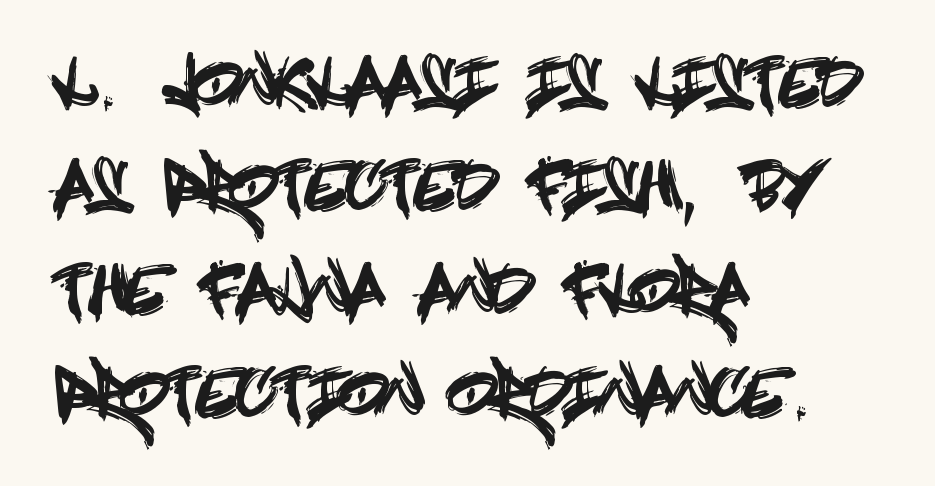
Q: Is the text italic (slanted)? A: Yes.
Q: Is the typeface a serif or a sans-serif typeface? A: Sans-serif.
Q: Is the text underlined? A: No.
Q: How is the paragraph aligned? A: Left-aligned.
Q: Is the spacing between letters normal or unusually wide? A: Normal.
Q: Is the spacing between lines tight, normal or loose? A: Normal.
Q: Width (condensed, normal, or wide)? A: Condensed.
Q: x-height? A: Large.
